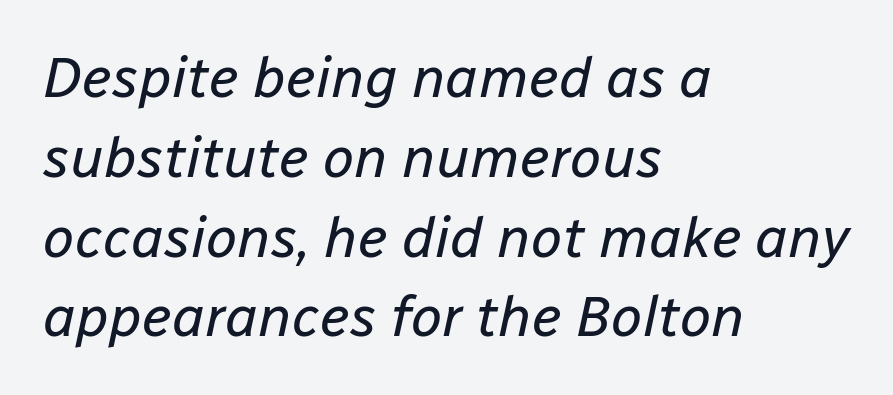
The image shows 57 px regular-weight type, italic (leaning right); set left-aligned, normal line spacing (1.4x), normal letter spacing, not underlined; low stroke contrast and a medium x-height.
